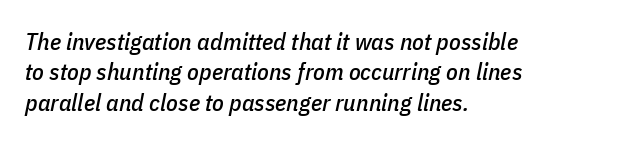
{"italic": "yes", "lean": "right", "slant_degrees": 11, "underline": "no", "align": "left", "line_spacing": "normal", "line_spacing_ratio": 1.27, "letter_spacing": "normal", "letter_spacing_em": 0.0, "glyph_px": 24}
